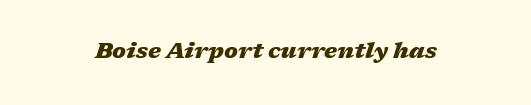
The image shows 22 px bold type, italic (leaning right); set normal letter spacing, not underlined.
